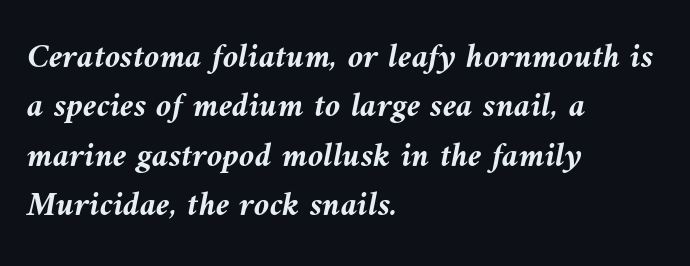
The string is rendered with underlining switched off. There is no visible air inserted between adjacent glyphs. Each new line begins a customary step beneath the previous one. Chunky letters — that's bold for sure. Spacing verdict: proportional, widths tailored to each character.
